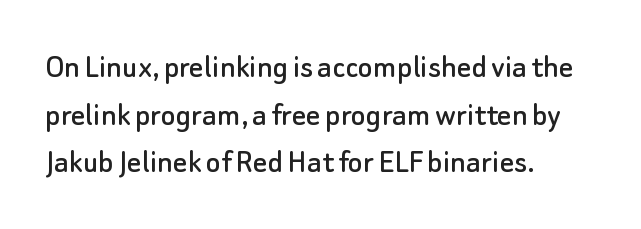
{"serif": "no", "italic": "no", "width": "normal", "stroke_contrast": "low", "x_height": "small", "monospaced": "no", "underline": "no", "align": "left", "line_spacing": "normal", "line_spacing_ratio": 1.36, "letter_spacing": "normal", "letter_spacing_em": 0.0, "glyph_px": 35}
